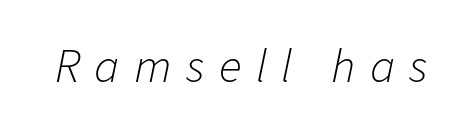
The image shows 48 px light type, italic (leaning right); set unusually wide letter spacing (+0.3 em), not underlined; low stroke contrast and a medium x-height.
